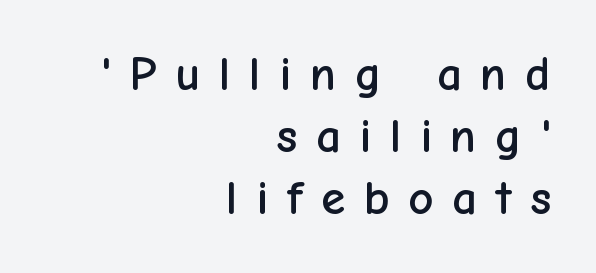
Posture: vertical. Is the block centered? No — it sits flush against the right margin. Vertically, the passage feels balanced, rows spaced as you'd expect. Lines of text with bare space underneath.
